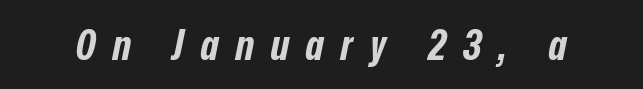
Loose tracking; the words dissolve into strings of separated letters. The gap between lines stays unmarked. The axis of the letterforms is tilted away from vertical. Do the characters align in a grid? No, the font is proportional.
